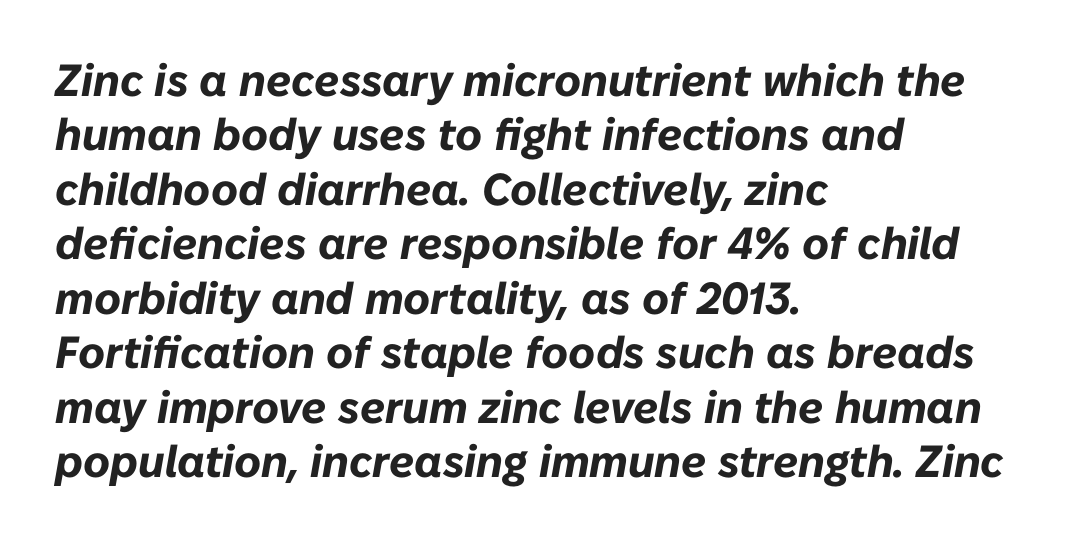
The lines are quadded left. When letters slant like this, we call the style italic. Set as a true bold cut, around the 700 mark. The letters advance in unequal steps, a hallmark of proportional type. Descender tails drop into unmarked territory.
